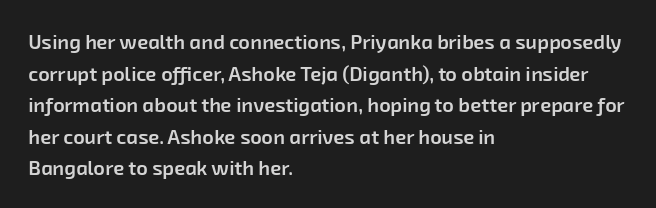
Q: Is the text bold? A: Semi-bold.
Q: Is the text underlined? A: No.
Q: How is the paragraph aligned? A: Left-aligned.
Q: Is the spacing between letters normal or unusually wide? A: Normal.
Q: Is the spacing between lines tight, normal or loose? A: Normal.
